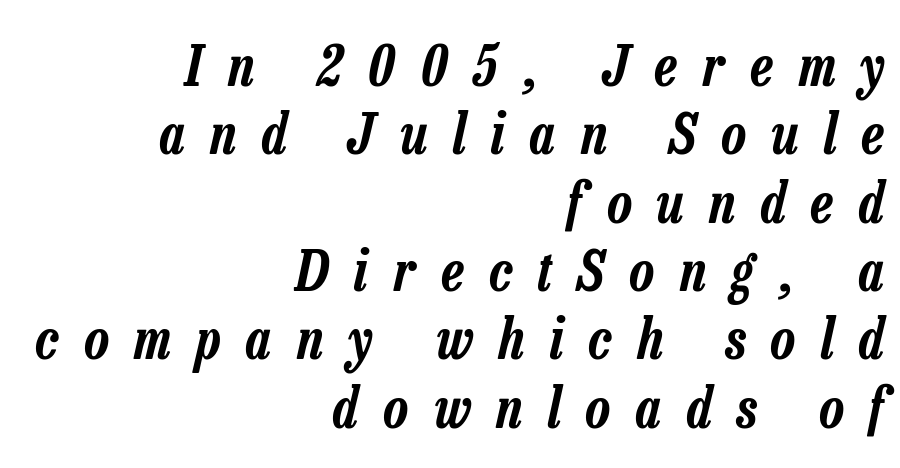
Q: Is the text italic (slanted)? A: Yes, it leans right by about 13 degrees.
Q: Is the text underlined? A: No.
Q: How is the paragraph aligned? A: Right-aligned.
Q: Is the spacing between letters normal or unusually wide? A: Unusually wide.
Q: Width (condensed, normal, or wide)? A: Condensed.
Q: Stroke contrast? A: Low.
Q: x-height? A: Medium.
Q: Monospaced? A: No.
